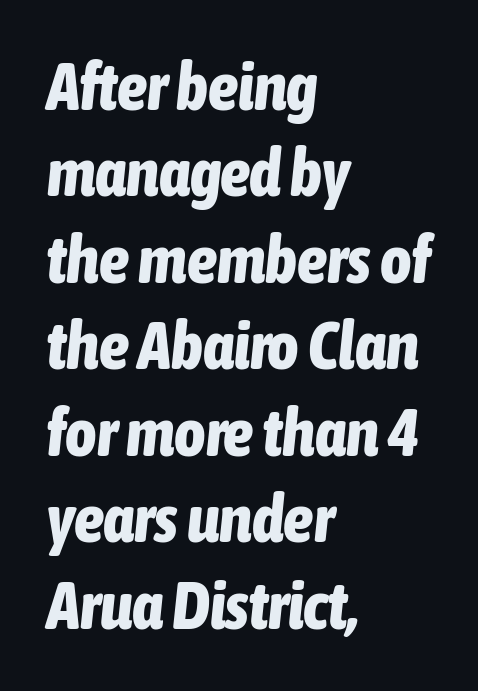
The image shows 67 px bold, condensed type, italic (leaning right); set left-aligned, normal line spacing (1.29x), normal letter spacing, not underlined; low stroke contrast and a medium x-height.
